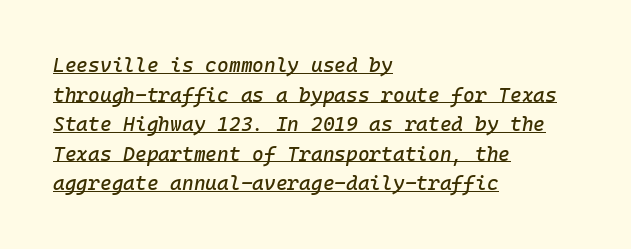
The image shows 20 px text type, italic (leaning right); set left-aligned, normal line spacing (1.48x), normal letter spacing, underlined.
